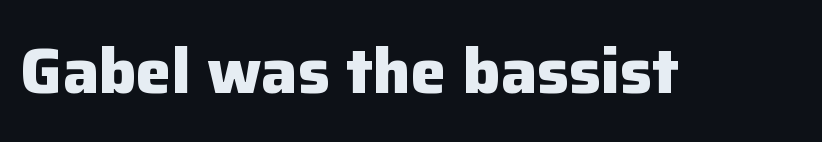
The image shows 64 px heavy sans-serif type, upright; set normal letter spacing, not underlined; low stroke contrast and a medium x-height.
